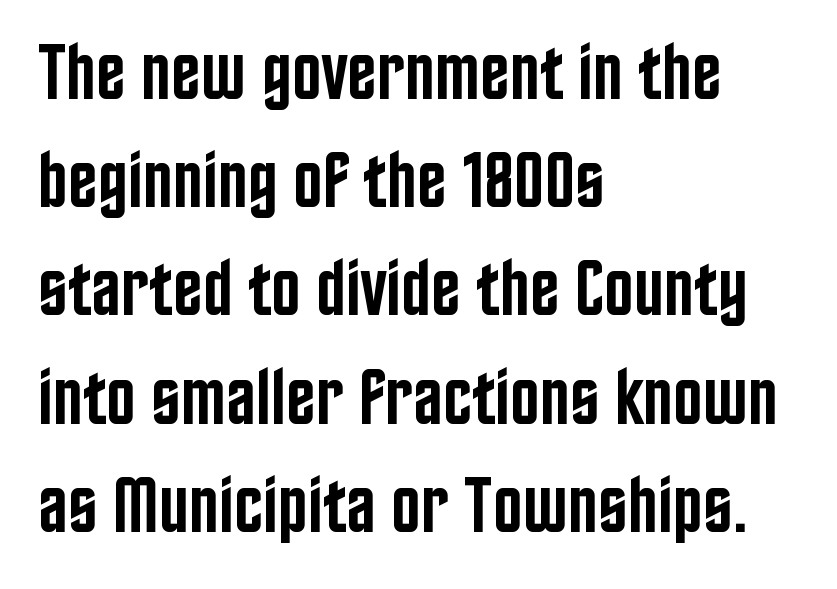
Q: Is the text bold? A: Semi-bold.
Q: Is the text italic (slanted)? A: No, it is upright.
Q: Is the typeface a serif or a sans-serif typeface? A: Sans-serif.
Q: Is the text underlined? A: No.
Q: How is the paragraph aligned? A: Left-aligned.
Q: Is the spacing between letters normal or unusually wide? A: Normal.
Q: Is the spacing between lines tight, normal or loose? A: Normal.
Q: Width (condensed, normal, or wide)? A: Condensed.
Q: Stroke contrast? A: Low.
Q: x-height? A: Large.
Q: Monospaced? A: No.
